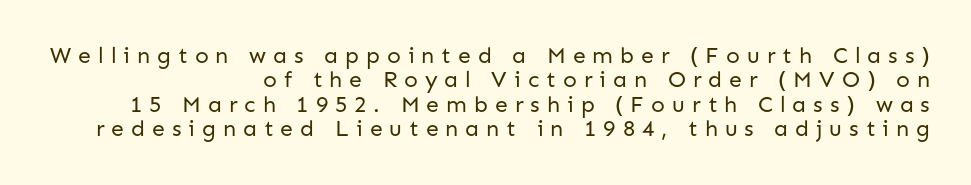
Q: Is the text bold? A: No.
Q: Is the text italic (slanted)? A: No, it is upright.
Q: Is the text underlined? A: No.
Q: How is the paragraph aligned? A: Right-aligned.
Q: Is the spacing between letters normal or unusually wide? A: Unusually wide.
Q: Is the spacing between lines tight, normal or loose? A: Tight.
